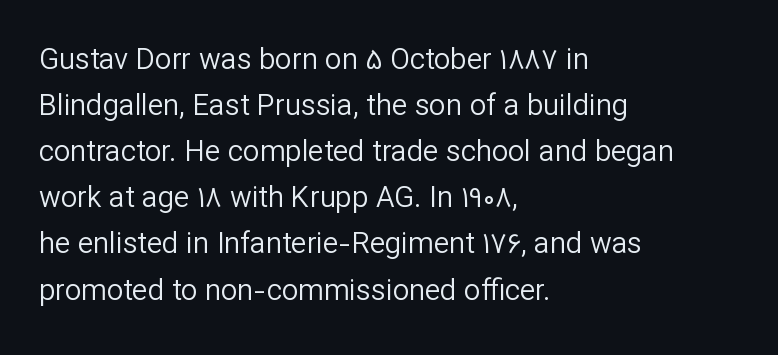
{"serif": "no", "italic": "no", "bold": "no", "weight": "regular", "width": "normal", "stroke_contrast": "low", "x_height": "medium", "monospaced": "no", "underline": "no", "align": "left", "line_spacing": "normal", "line_spacing_ratio": 1.59, "letter_spacing": "normal", "letter_spacing_em": 0.0, "glyph_px": 29}
